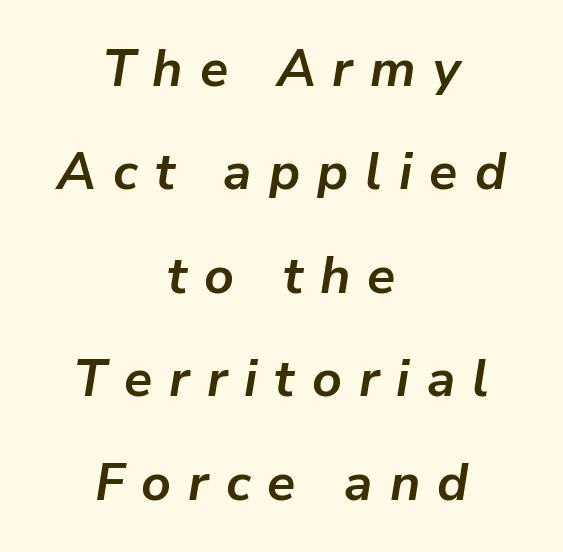
{"italic": "yes", "lean": "right", "slant_degrees": 9, "bold": "yes", "weight": "semibold", "width": "normal", "stroke_contrast": "low", "x_height": "medium", "monospaced": "no", "underline": "no", "align": "center", "line_spacing": "loose", "line_spacing_ratio": 1.99, "letter_spacing": "wide", "letter_spacing_em": 0.33, "glyph_px": 52}
